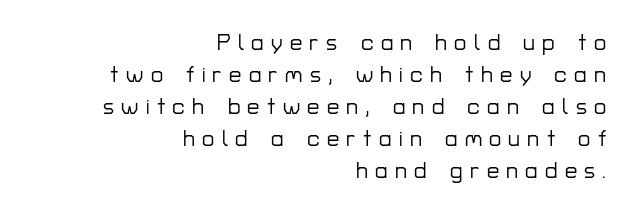
{"italic": "no", "underline": "no", "align": "right", "line_spacing": "normal", "line_spacing_ratio": 1.45, "letter_spacing": "wide", "letter_spacing_em": 0.33, "glyph_px": 22}
